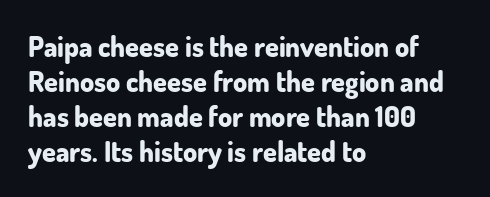
The image shows 28 px bold sans-serif type, upright; set left-aligned, normal line spacing (1.25x), normal letter spacing, not underlined; low stroke contrast and a small x-height.
